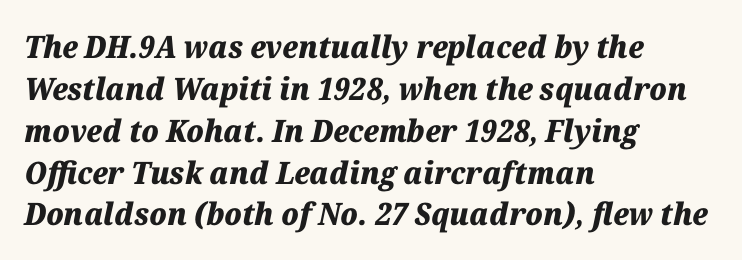
{"italic": "yes", "lean": "right", "slant_degrees": 12, "bold": "yes", "weight": "heavy", "width": "normal", "stroke_contrast": "medium", "x_height": "medium", "monospaced": "no", "underline": "no", "align": "left", "line_spacing": "normal", "line_spacing_ratio": 1.35, "letter_spacing": "normal", "letter_spacing_em": 0.0, "glyph_px": 31}
